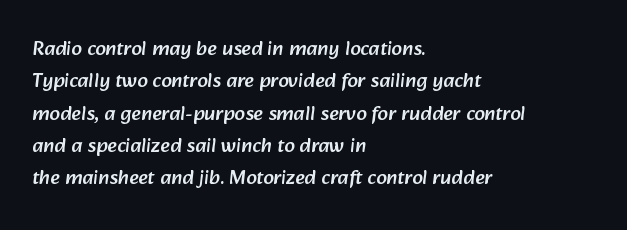
Q: Is the text underlined? A: No.
Q: How is the paragraph aligned? A: Left-aligned.
Q: Is the spacing between letters normal or unusually wide? A: Normal.
Q: Is the spacing between lines tight, normal or loose? A: Normal.
